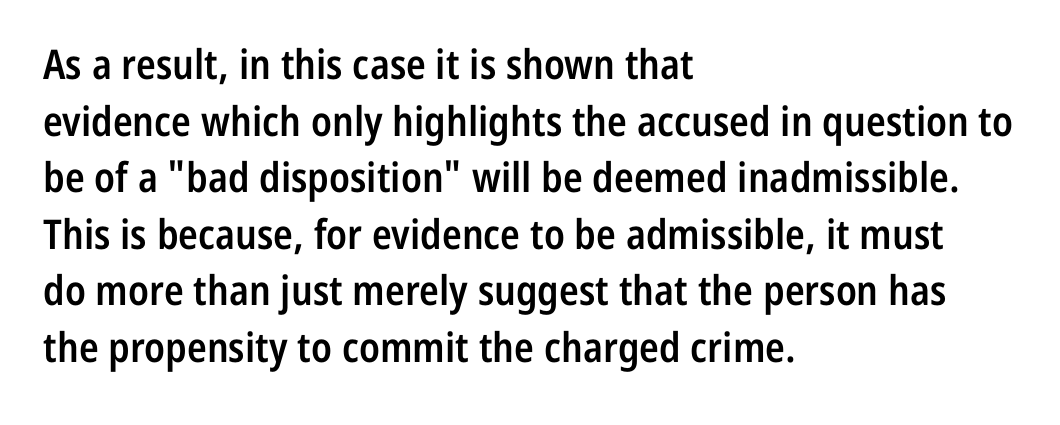
Q: Is the text bold? A: Semi-bold.
Q: Is the text italic (slanted)? A: No, it is upright.
Q: Is the typeface a serif or a sans-serif typeface? A: Sans-serif.
Q: Is the text underlined? A: No.
Q: How is the paragraph aligned? A: Left-aligned.
Q: Is the spacing between letters normal or unusually wide? A: Normal.
Q: Is the spacing between lines tight, normal or loose? A: Normal.
Q: Width (condensed, normal, or wide)? A: Condensed.
Q: Stroke contrast? A: Low.
Q: x-height? A: Medium.
Q: Monospaced? A: No.
